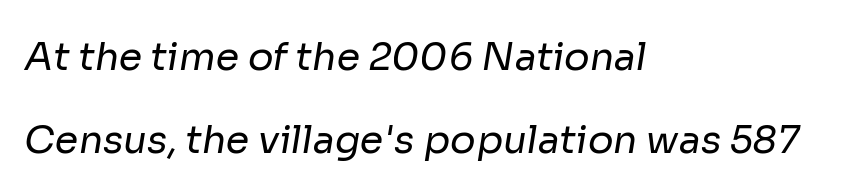
Q: Is the text bold? A: No.
Q: Is the typeface a serif or a sans-serif typeface? A: Sans-serif.
Q: Is the text underlined? A: No.
Q: How is the paragraph aligned? A: Left-aligned.
Q: Is the spacing between letters normal or unusually wide? A: Normal.
Q: Is the spacing between lines tight, normal or loose? A: Loose.
Q: Width (condensed, normal, or wide)? A: Normal.
Q: Stroke contrast? A: Low.
Q: x-height? A: Medium.
Q: Monospaced? A: No.
